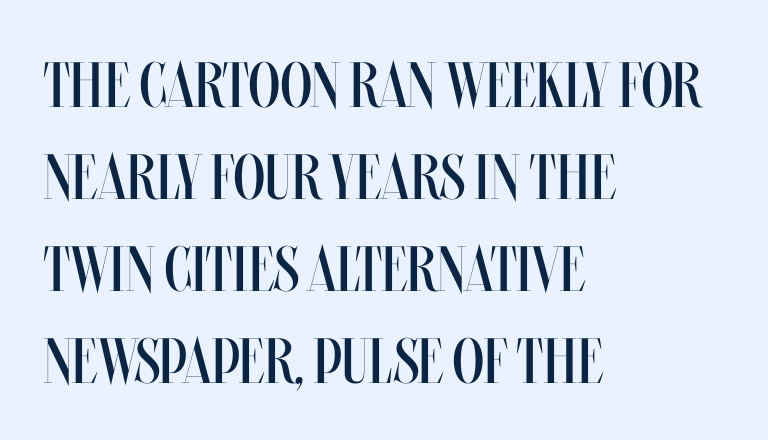
{"italic": "no", "bold": "no", "weight": "regular", "width": "condensed", "stroke_contrast": "medium", "x_height": "large", "monospaced": "no", "underline": "no", "align": "left", "line_spacing": "normal", "line_spacing_ratio": 1.44, "letter_spacing": "normal", "letter_spacing_em": 0.0, "glyph_px": 64}
